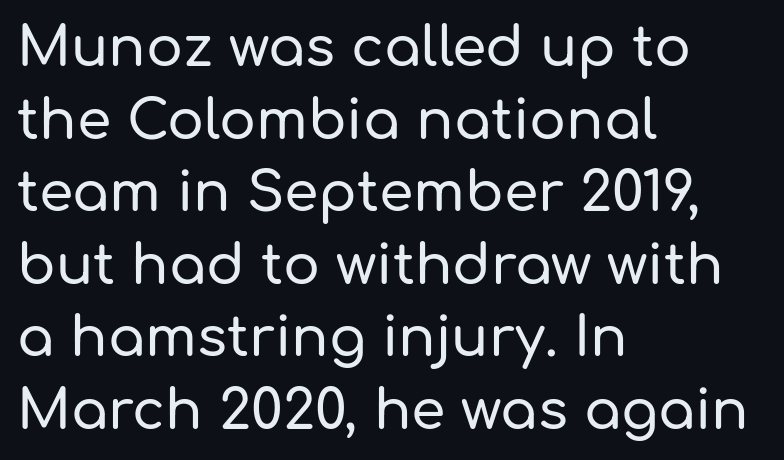
{"serif": "no", "italic": "no", "width": "normal", "stroke_contrast": "low", "x_height": "medium", "monospaced": "no", "underline": "no", "align": "left", "line_spacing": "normal", "line_spacing_ratio": 1.32, "letter_spacing": "normal", "letter_spacing_em": 0.0, "glyph_px": 55}
